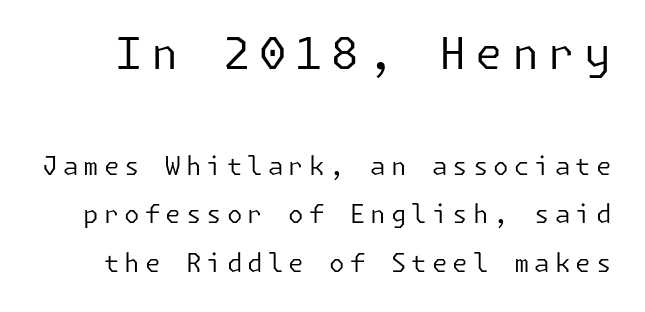
The image shows 44 px regular-weight sans-serif type, upright; set loose line spacing (1.94x), unusually wide letter spacing (+0.2 em), not underlined; the first (top) block is 1.76x larger; low stroke contrast and a medium x-height.
